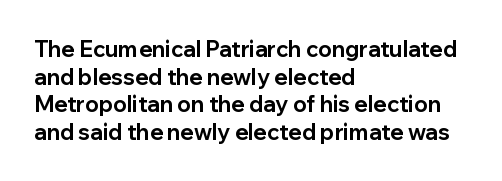
These words are printed bold, with thick strokes throughout. The string is rendered with underlining switched off. What's the leading like? Ordinary, nothing unusual. Tracking value appears to be zero — textbook default spacing. This rendering uses left alignment, leaving the right contour irregular. Every stem runs plumb, perpendicular to the baseline.
